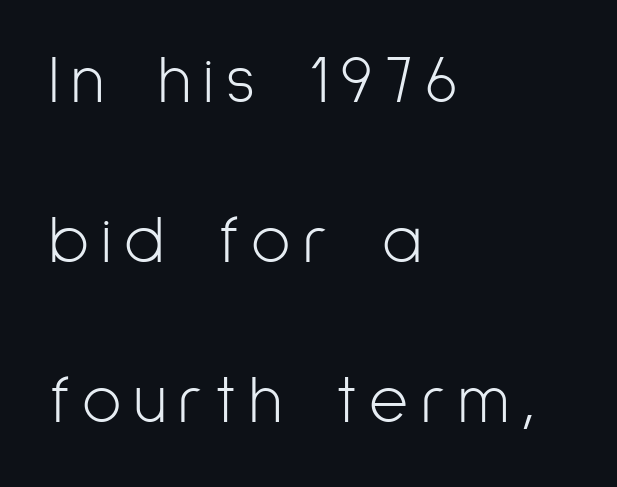
{"serif": "no", "italic": "no", "bold": "no", "weight": "light", "width": "condensed", "stroke_contrast": "low", "x_height": "medium", "monospaced": "no", "underline": "no", "align": "left", "line_spacing": "loose", "line_spacing_ratio": 2.39, "glyph_px": 67}
